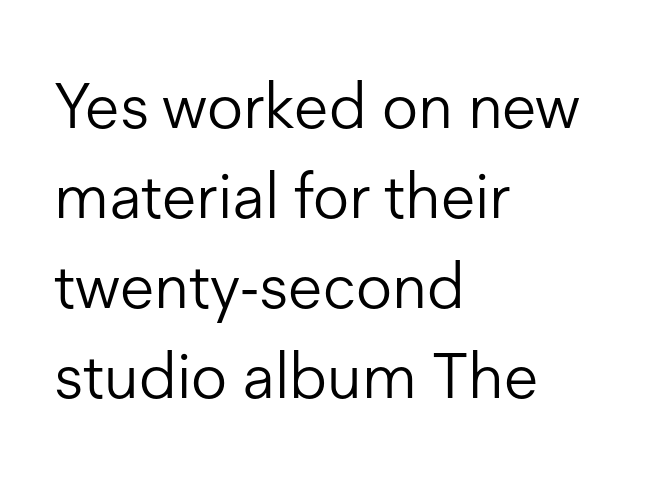
These glyphs show unthickened strokes, regular width or finer. Looks like regular typesetting: each glyph gets only the width it needs. The letters carry no serifs — their stems end cleanly without finishing strokes. Honestly, the row spacing looks completely unremarkable. Italic? Not at all — the glyphs are vertical. The paragraph shown leans on its left margin.
